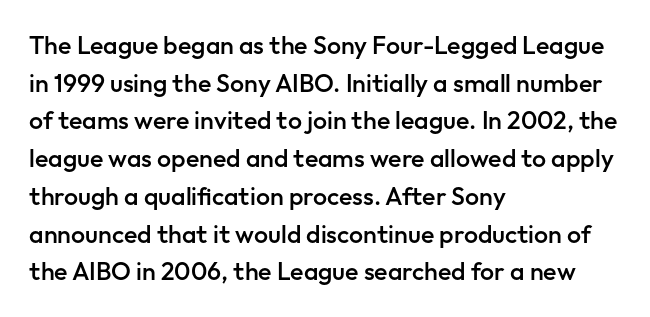
The foot of each line stays bare and open. Horizontal bands of white between lines are of average thickness. A fair bit of extra ink — the face is semibold, not bold. Where is the straight margin? On the left.
